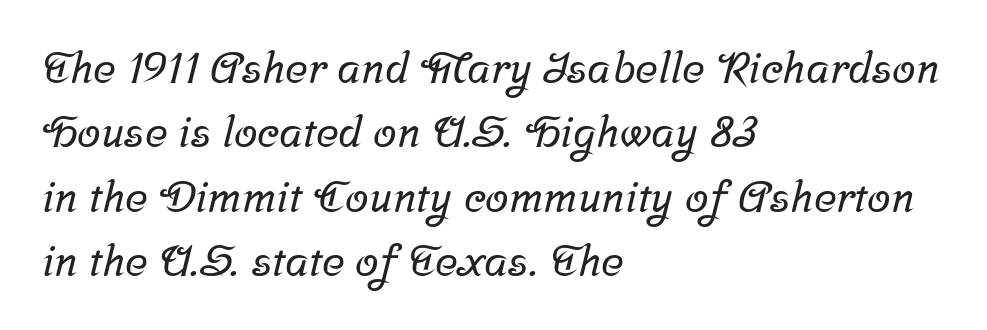
Characters follow at the spacing the type designer built in. Vertically, the passage feels balanced, rows spaced as you'd expect. The ragged edge is on the right, which tells us the setting is flush left.
